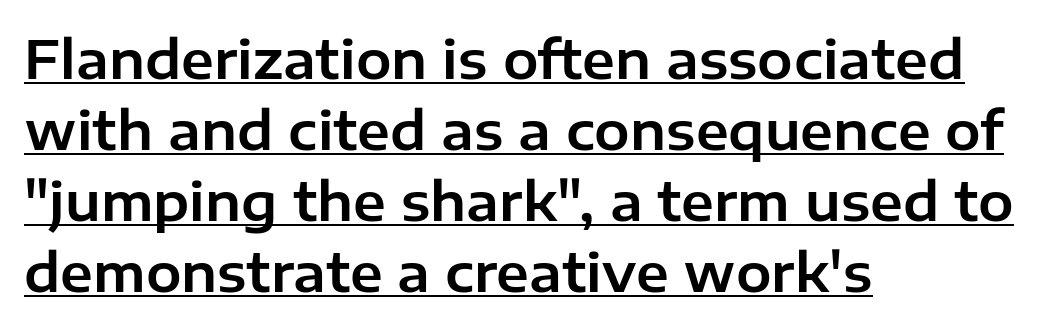
Q: Is the text italic (slanted)? A: No, it is upright.
Q: Is the typeface a serif or a sans-serif typeface? A: Sans-serif.
Q: Is the text underlined? A: Yes.
Q: How is the paragraph aligned? A: Left-aligned.
Q: Is the spacing between letters normal or unusually wide? A: Normal.
Q: Is the spacing between lines tight, normal or loose? A: Normal.
Q: Width (condensed, normal, or wide)? A: Normal.
Q: Stroke contrast? A: Low.
Q: x-height? A: Medium.
Q: Monospaced? A: No.
